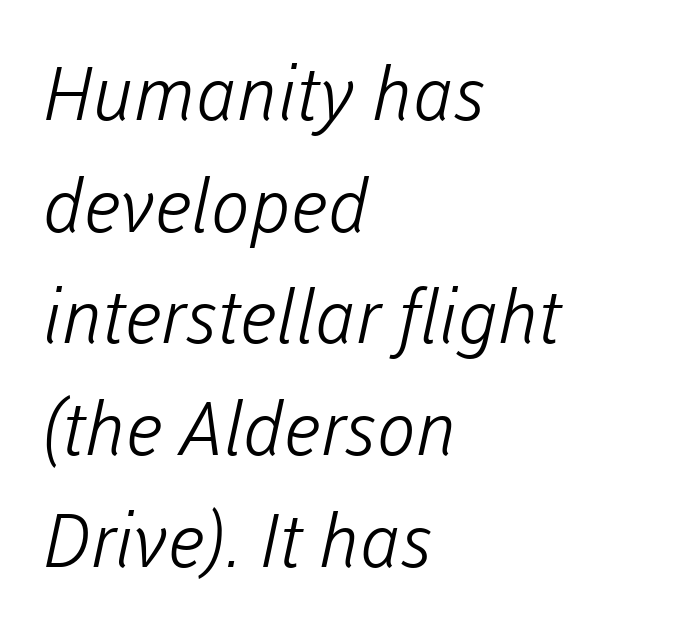
{"serif": "no", "bold": "no", "weight": "light", "width": "normal", "stroke_contrast": "low", "x_height": "medium", "monospaced": "no", "underline": "no", "align": "left", "line_spacing": "normal", "line_spacing_ratio": 1.51, "letter_spacing": "normal", "letter_spacing_em": 0.0, "glyph_px": 74}
